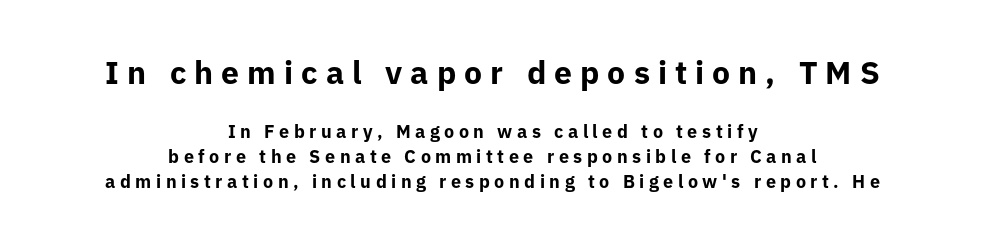
Q: Is the text bold? A: Yes.
Q: Is the text italic (slanted)? A: No, it is upright.
Q: Is the typeface a serif or a sans-serif typeface? A: Sans-serif.
Q: Is the text underlined? A: No.
Q: How is the paragraph aligned? A: Centered.
Q: Is the spacing between letters normal or unusually wide? A: Unusually wide.
Q: Is the spacing between lines tight, normal or loose? A: Normal.
Q: Which block of text is set in a larger size, the first (top) or the second (bottom)? A: The first (top) one.
Q: Width (condensed, normal, or wide)? A: Normal.
Q: Stroke contrast? A: Low.
Q: x-height? A: Medium.
Q: Monospaced? A: No.
